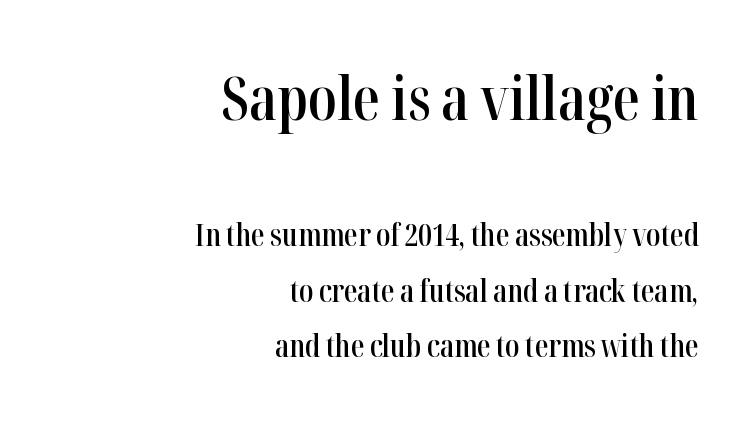
The image shows 60 px semibold, condensed serif type, upright; set right-aligned, line spacing 1.84x, normal letter spacing, not underlined; the first (top) block is 2.0x larger; high stroke contrast and a medium x-height.
